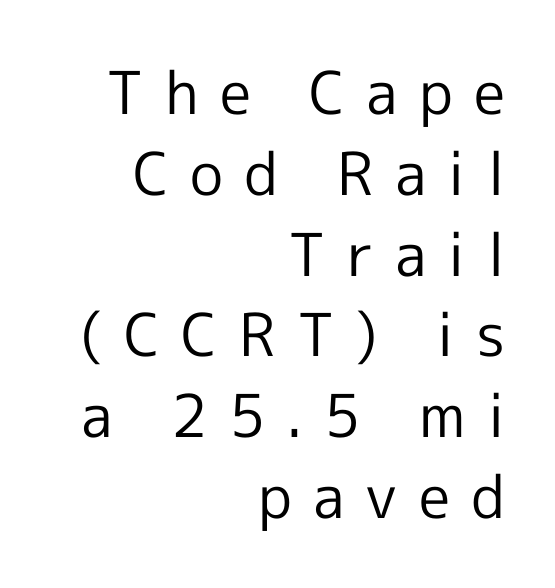
{"serif": "no", "italic": "no", "bold": "no", "weight": "regular", "width": "normal", "x_height": "medium", "monospaced": "no", "underline": "no", "align": "right", "line_spacing": "normal", "line_spacing_ratio": 1.37, "letter_spacing": "wide", "letter_spacing_em": 0.36, "glyph_px": 59}
